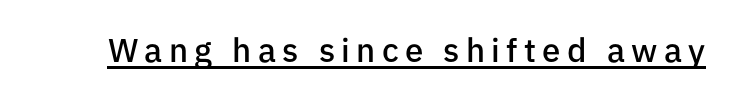
Q: Is the text bold? A: Semi-bold.
Q: Is the text italic (slanted)? A: No, it is upright.
Q: Is the typeface a serif or a sans-serif typeface? A: Sans-serif.
Q: Is the text underlined? A: Yes.
Q: Width (condensed, normal, or wide)? A: Normal.
Q: Stroke contrast? A: Low.
Q: x-height? A: Medium.
Q: Monospaced? A: No.
